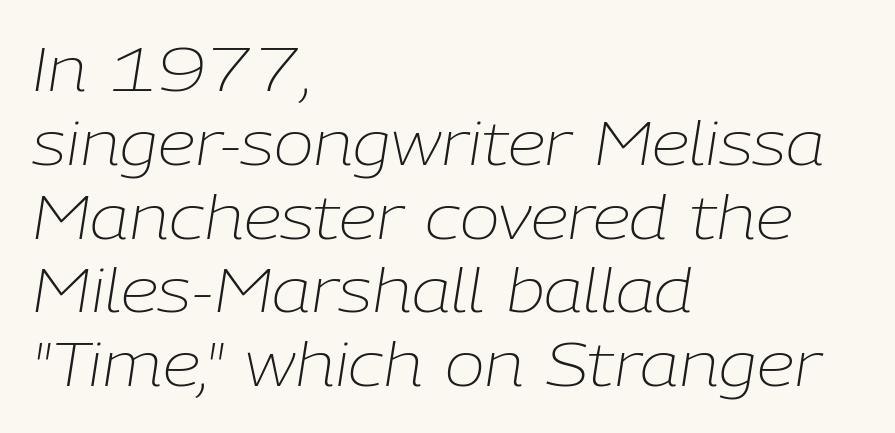
The image shows 60 px light type, italic (leaning right); set left-aligned, line spacing 1.23x, normal letter spacing, not underlined; low stroke contrast and a medium x-height.
